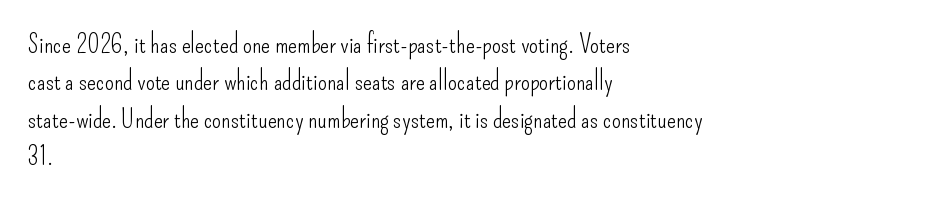
The image shows 26 px text type, upright; set left-aligned, normal line spacing (1.44x), normal letter spacing, not underlined.
